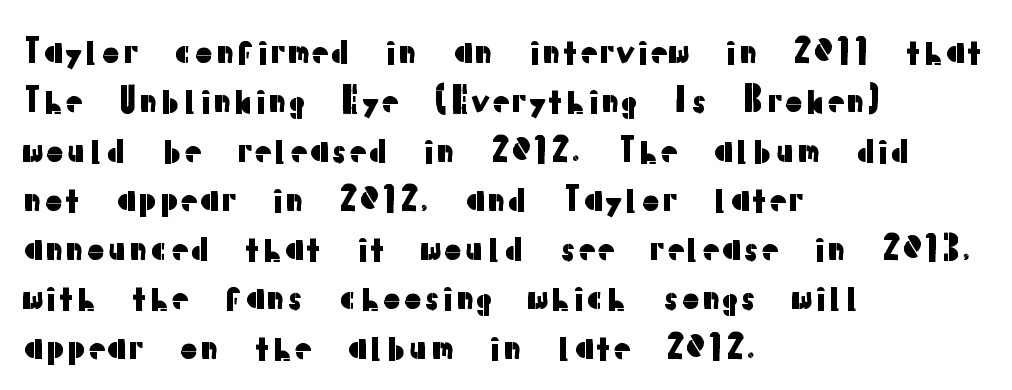
Summary of vertical rhythm: regular, with standard interline spacing. You can tell from the bare stems that sans-serif type was used. Horizontal alignment here is leftward, the default for most running prose. Is this a fixed-width face? No — the glyphs have proportional, varying widths. The typography opts for an upright posture over an oblique one.
